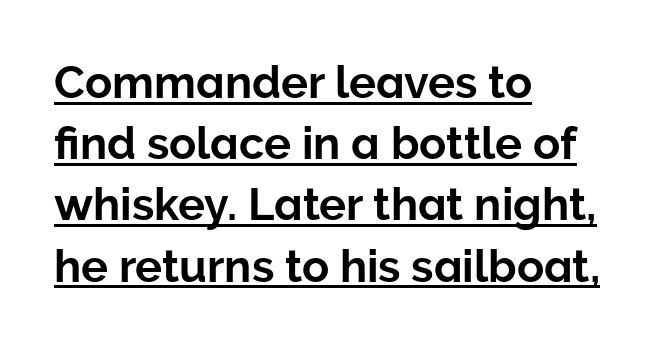
{"serif": "no", "italic": "no", "width": "normal", "stroke_contrast": "low", "x_height": "medium", "monospaced": "no", "underline": "yes", "align": "left", "line_spacing": "normal", "line_spacing_ratio": 1.36, "letter_spacing": "normal", "letter_spacing_em": 0.0, "glyph_px": 45}
